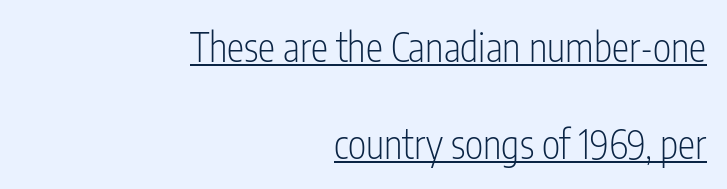
{"serif": "no", "italic": "no", "bold": "no", "weight": "light", "width": "condensed", "stroke_contrast": "low", "x_height": "medium", "monospaced": "no", "underline": "yes", "align": "right", "line_spacing": "loose", "line_spacing_ratio": 2.48, "letter_spacing": "normal", "letter_spacing_em": 0.0, "glyph_px": 39}
